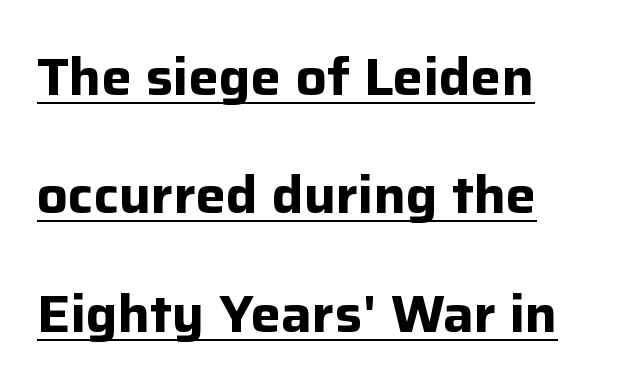
This sample has the flowing, uneven cadence of proportional lettering. Font category for this specimen: sans-serif. The lettering stays uniformly vertical, giving the passage a roman look. The typesetting leans heavy: a genuine bold.
